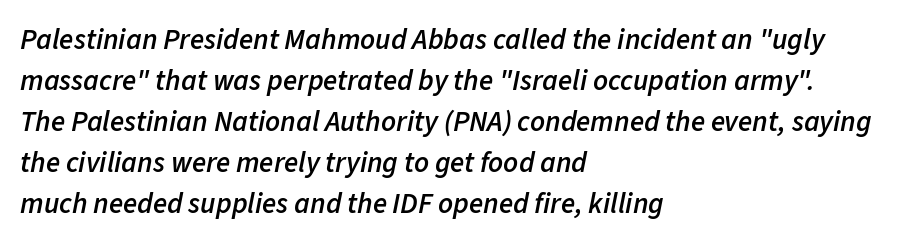
{"italic": "yes", "lean": "right", "slant_degrees": 11, "bold": "semi", "weight": "semibold", "width": "normal", "stroke_contrast": "low", "x_height": "medium", "monospaced": "no", "underline": "no", "align": "left", "line_spacing": "normal", "line_spacing_ratio": 1.41, "letter_spacing": "normal", "letter_spacing_em": 0.0, "glyph_px": 29}
